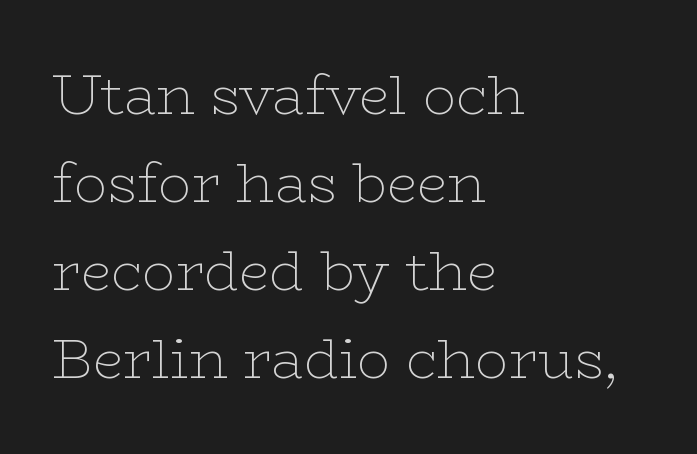
{"serif": "yes", "italic": "no", "bold": "no", "weight": "thin", "width": "wide", "stroke_contrast": "low", "x_height": "medium", "monospaced": "no", "underline": "no", "align": "left", "line_spacing": "normal", "line_spacing_ratio": 1.6, "letter_spacing": "normal", "letter_spacing_em": 0.0, "glyph_px": 55}
